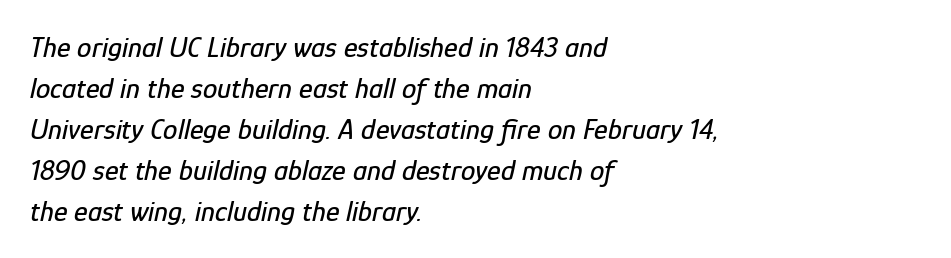
Q: Is the text italic (slanted)? A: Yes, it leans right by about 12 degrees.
Q: Is the text underlined? A: No.
Q: How is the paragraph aligned? A: Left-aligned.
Q: Is the spacing between letters normal or unusually wide? A: Normal.
Q: Is the spacing between lines tight, normal or loose? A: Normal.
Q: Width (condensed, normal, or wide)? A: Condensed.
Q: Stroke contrast? A: Low.
Q: x-height? A: Medium.
Q: Monospaced? A: No.
